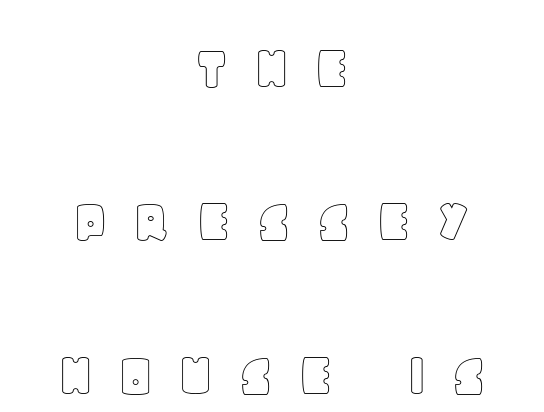
Only glyphs here, with clear space below each row. The rendering inserts visible extra space after every character. The type sits square on the baseline with zero lean. Short and long lines alike share a common midpoint. Proportional: the letters do not fall into vertical columns.
